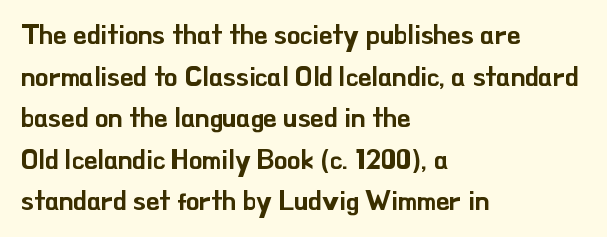
Q: Is the text italic (slanted)? A: No, it is upright.
Q: Is the text underlined? A: No.
Q: How is the paragraph aligned? A: Left-aligned.
Q: Is the spacing between letters normal or unusually wide? A: Normal.
Q: Is the spacing between lines tight, normal or loose? A: Normal.
